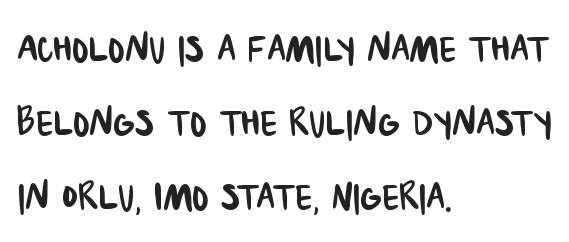
Q: Is the typeface a serif or a sans-serif typeface? A: Sans-serif.
Q: Is the text underlined? A: No.
Q: How is the paragraph aligned? A: Left-aligned.
Q: Is the spacing between letters normal or unusually wide? A: Normal.
Q: Is the spacing between lines tight, normal or loose? A: Normal.
Q: Width (condensed, normal, or wide)? A: Condensed.
Q: Stroke contrast? A: Low.
Q: x-height? A: Large.
Q: Monospaced? A: No.
